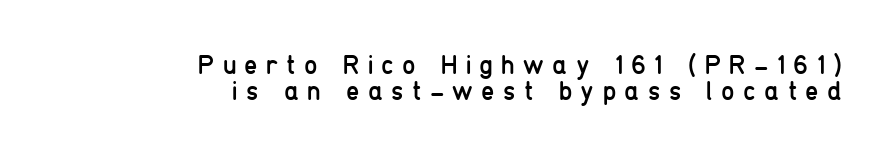
Q: Is the text bold? A: No.
Q: Is the text italic (slanted)? A: No, it is upright.
Q: Is the text underlined? A: No.
Q: How is the paragraph aligned? A: Right-aligned.
Q: Is the spacing between letters normal or unusually wide? A: Unusually wide.
Q: Is the spacing between lines tight, normal or loose? A: Tight.
